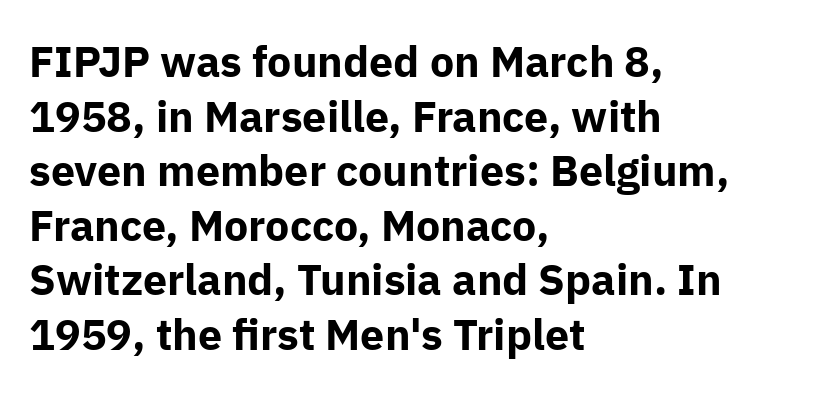
The image shows 43 px bold sans-serif type, upright; set left-aligned, normal line spacing (1.27x), normal letter spacing, not underlined; low stroke contrast and a medium x-height.
